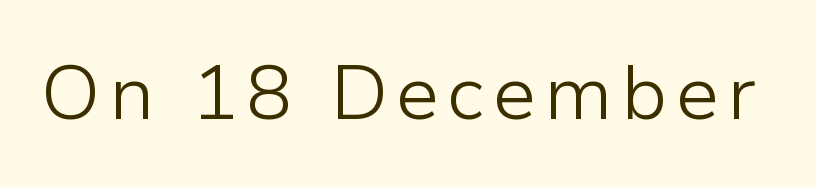
Look at the bottom of the vertical strokes: they stop flat, with no serifs. A bare baseline throughout the passage. Unlike italic type, these characters show no tilt at all. This sample has the flowing, uneven cadence of proportional lettering. Stems and bowls with no extra thickness — not bold.
